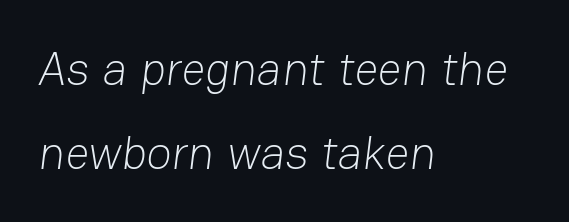
The image shows 47 px light sans-serif type; set left-aligned, line spacing 1.79x, normal letter spacing, not underlined; low stroke contrast and a medium x-height.
